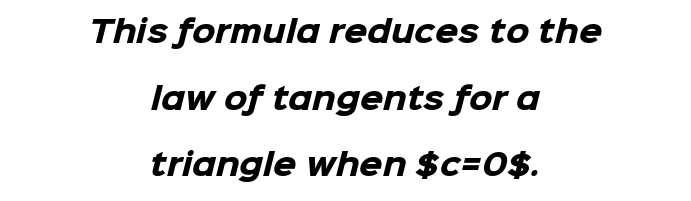
{"serif": "no", "bold": "yes", "weight": "heavy", "width": "normal", "stroke_contrast": "low", "x_height": "medium", "monospaced": "no", "underline": "no", "align": "center", "line_spacing": "loose", "line_spacing_ratio": 2.22, "letter_spacing": "normal", "letter_spacing_em": 0.0, "glyph_px": 30}
